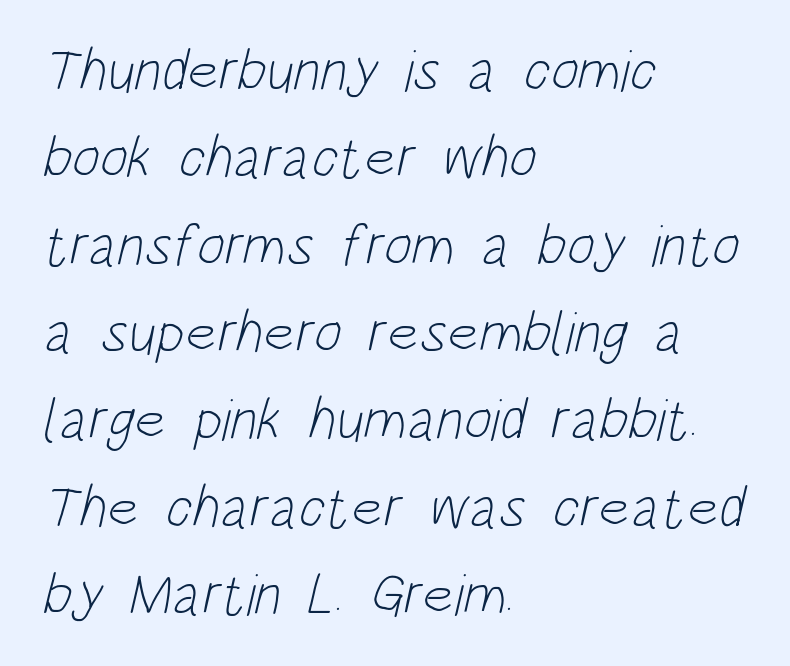
{"serif": "no", "bold": "no", "weight": "light", "width": "condensed", "stroke_contrast": "low", "x_height": "large", "monospaced": "no", "underline": "no", "align": "left", "line_spacing": "normal", "line_spacing_ratio": 1.48, "letter_spacing": "normal", "letter_spacing_em": 0.0, "glyph_px": 59}
